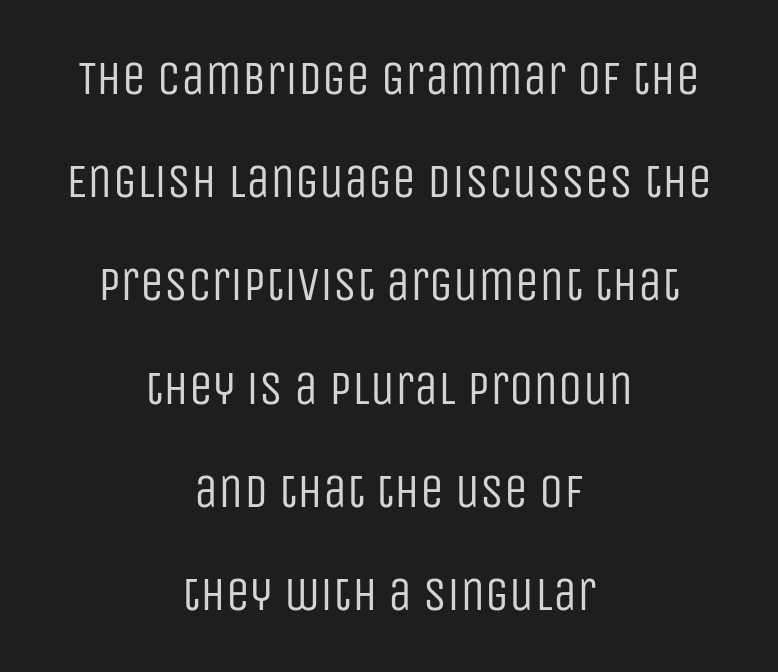
Q: Is the text bold? A: No.
Q: Is the text italic (slanted)? A: No, it is upright.
Q: Is the typeface a serif or a sans-serif typeface? A: Sans-serif.
Q: Is the text underlined? A: No.
Q: How is the paragraph aligned? A: Centered.
Q: Is the spacing between letters normal or unusually wide? A: Normal.
Q: Is the spacing between lines tight, normal or loose? A: Loose.
Q: Width (condensed, normal, or wide)? A: Condensed.
Q: Stroke contrast? A: Low.
Q: x-height? A: Large.
Q: Monospaced? A: No.
